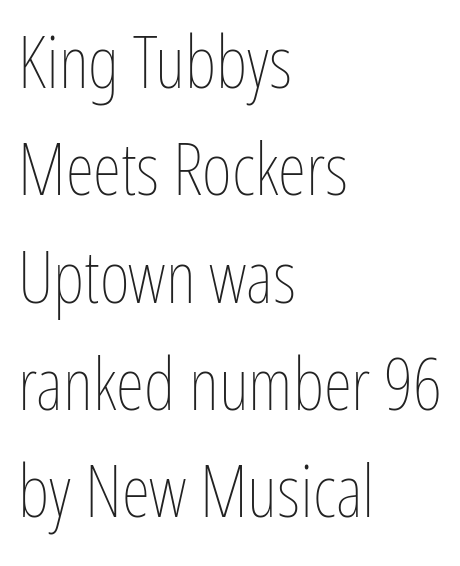
{"italic": "no", "bold": "no", "weight": "thin", "width": "condensed", "stroke_contrast": "low", "x_height": "medium", "monospaced": "no", "underline": "no", "align": "left", "line_spacing": "normal", "line_spacing_ratio": 1.47, "letter_spacing": "normal", "letter_spacing_em": 0.0, "glyph_px": 73}
